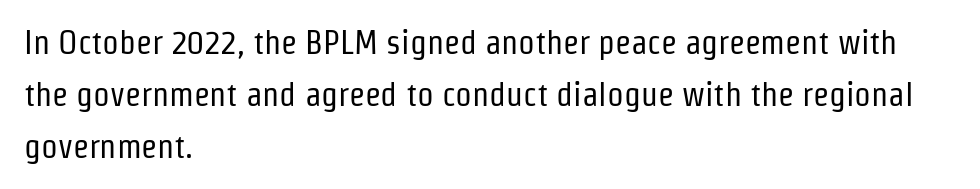
{"serif": "no", "italic": "no", "bold": "no", "weight": "regular", "width": "condensed", "stroke_contrast": "low", "x_height": "medium", "monospaced": "no", "underline": "no", "align": "left", "line_spacing": "normal", "line_spacing_ratio": 1.57, "letter_spacing": "normal", "letter_spacing_em": 0.0, "glyph_px": 33}
